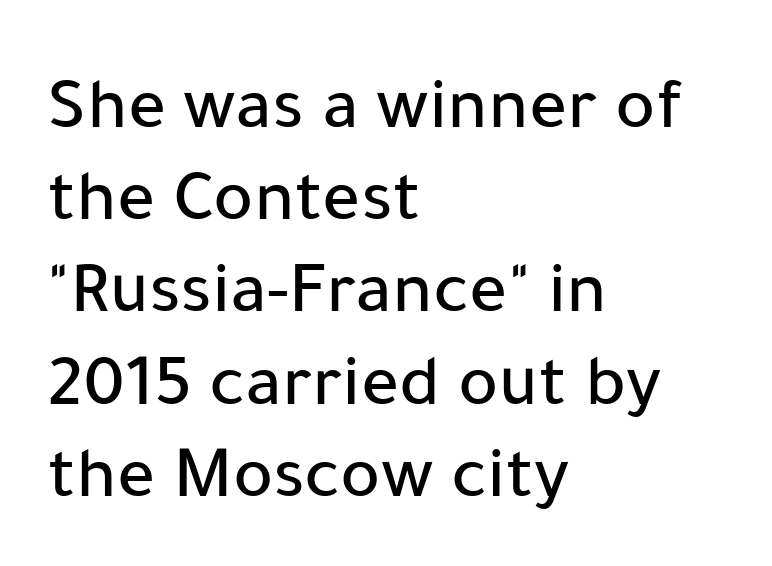
{"serif": "no", "italic": "no", "width": "normal", "stroke_contrast": "low", "x_height": "medium", "monospaced": "no", "underline": "no", "align": "left", "line_spacing_ratio": 1.23, "letter_spacing": "normal", "letter_spacing_em": 0.0, "glyph_px": 75}
